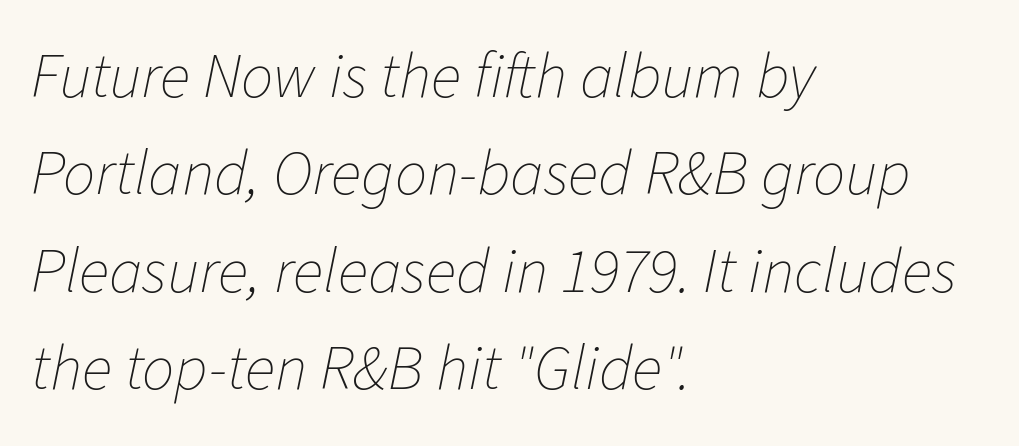
The image shows 64 px thin type, italic (leaning right); set left-aligned, normal line spacing (1.52x), normal letter spacing, not underlined; low stroke contrast and a medium x-height.
